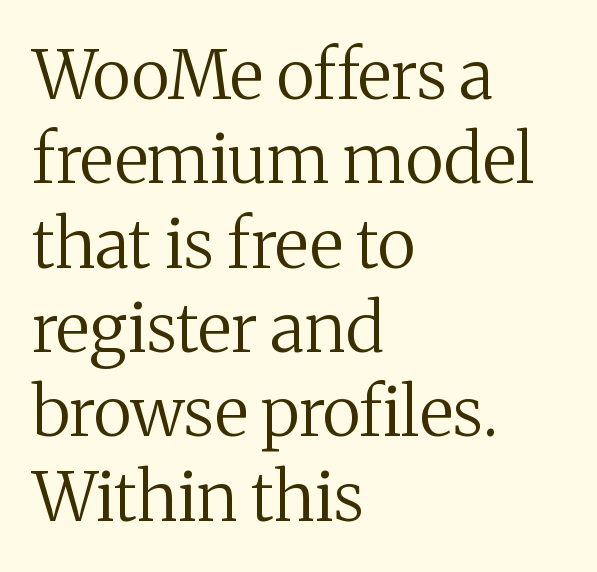
Characters follow at the spacing the type designer built in. The rendering anchors every line to the left-hand side. Counters stay open thanks to moderate or lighter strokes. Words float on clear page, feet unadorned. No italicization has been applied; the sample stays upright.
